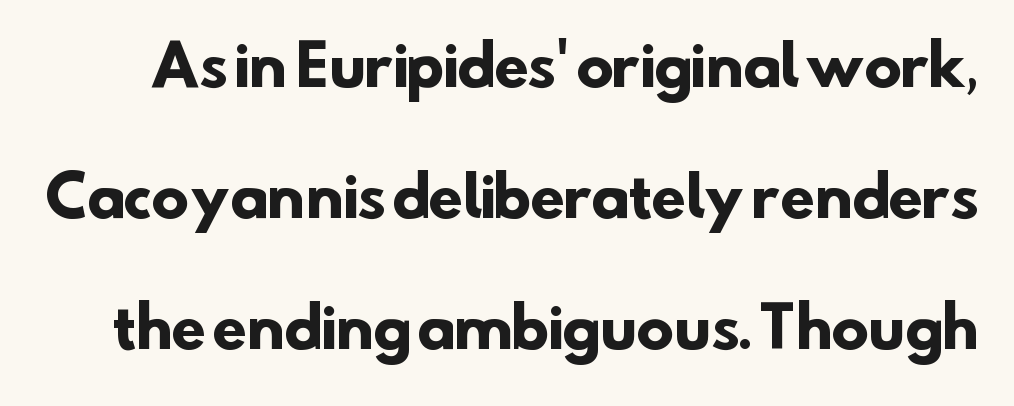
Q: Is the text bold? A: Yes.
Q: Is the typeface a serif or a sans-serif typeface? A: Sans-serif.
Q: Is the text underlined? A: No.
Q: Is the spacing between letters normal or unusually wide? A: Normal.
Q: Is the spacing between lines tight, normal or loose? A: Loose.
Q: Width (condensed, normal, or wide)? A: Normal.
Q: Stroke contrast? A: Low.
Q: x-height? A: Small.
Q: Monospaced? A: No.
